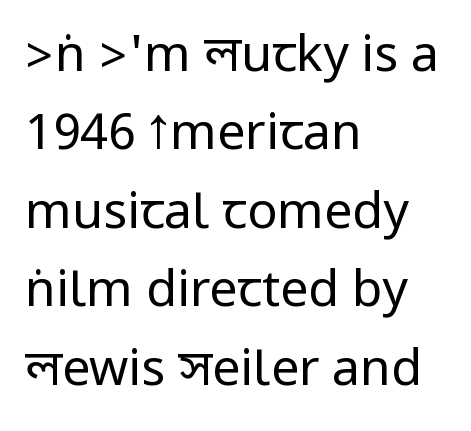
The image shows 50 px regular-weight, condensed sans-serif type, upright; set left-aligned, normal line spacing (1.57x), normal letter spacing, not underlined; low stroke contrast.
